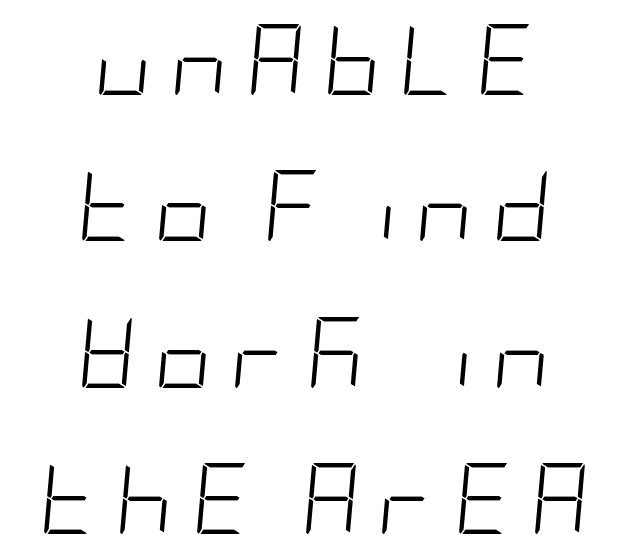
{"italic": "yes", "lean": "right", "slant_degrees": 5, "bold": "no", "weight": "light", "width": "condensed", "stroke_contrast": "low", "x_height": "large", "underline": "no", "align": "center", "line_spacing": "loose", "line_spacing_ratio": 2.06, "letter_spacing": "wide", "letter_spacing_em": 0.26, "glyph_px": 71}
